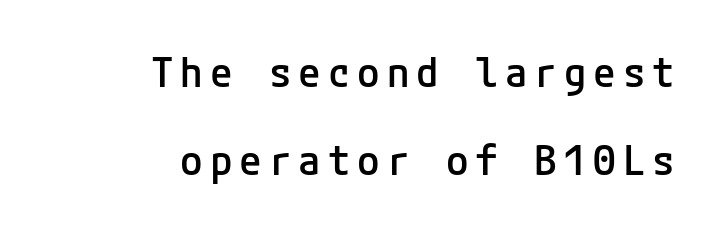
The lines are spread far apart with generous leading. This rendering employs a face without finishing strokes, i.e., a sans-serif. Weight: semibold (demi). Only glyphs here, with clear space below each row. Short and long lines alike share a common ending point at right. A typesetter would mark this as roman, not italic.
